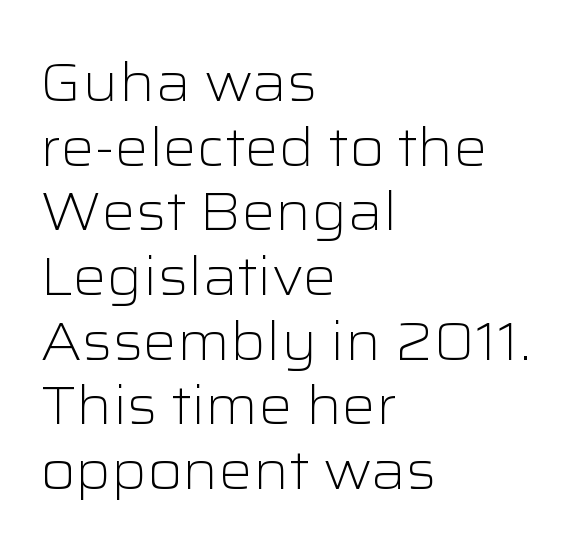
The gaps between neighbouring characters are ordinary and unremarkable. This is the regular roman posture of the typeface. The characters display no serif detailing; their extremities are plain. The weight would be labelled regular, book, light, or lighter still. One-word summary of the alignment: left.
